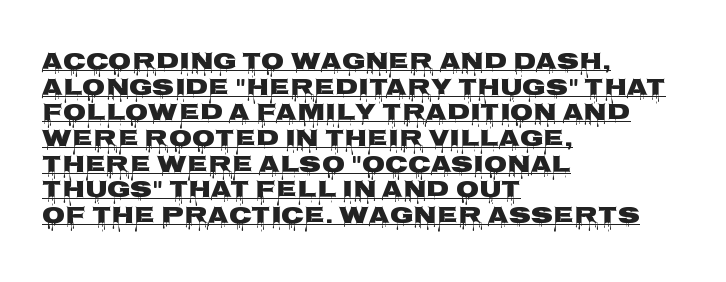
{"italic": "no", "underline": "yes", "align": "left", "line_spacing": "tight", "line_spacing_ratio": 1.07, "letter_spacing": "normal", "letter_spacing_em": 0.0, "glyph_px": 24}
